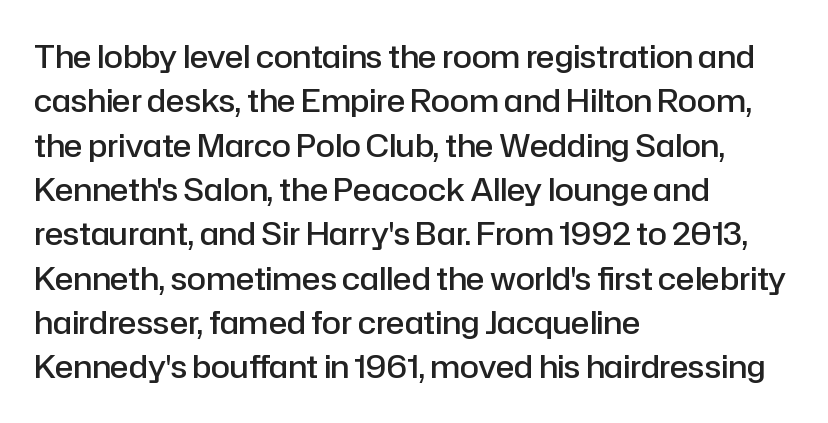
{"serif": "no", "italic": "no", "bold": "semi", "weight": "semibold", "width": "normal", "stroke_contrast": "low", "x_height": "medium", "monospaced": "no", "underline": "no", "align": "left", "line_spacing": "normal", "line_spacing_ratio": 1.43, "letter_spacing": "normal", "letter_spacing_em": 0.0, "glyph_px": 31}
